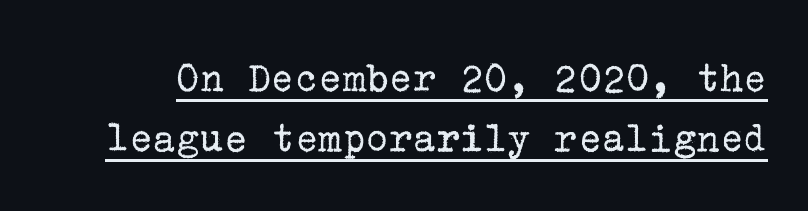
{"serif": "yes", "italic": "no", "bold": "no", "weight": "regular", "width": "normal", "stroke_contrast": "low", "x_height": "medium", "underline": "yes", "line_spacing": "normal", "line_spacing_ratio": 1.36, "letter_spacing": "normal", "letter_spacing_em": 0.0, "glyph_px": 44}
